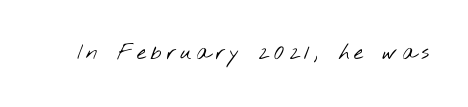
The letterforms sit at book weight or below. Caption: expanded tracking, letters set apart. No word sits above an underline.
